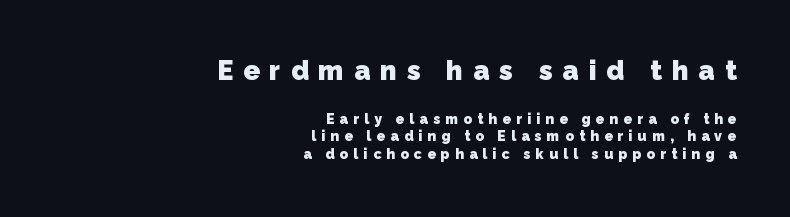
The image shows 27 px bold type; set right-aligned, normal line spacing (1.26x), unusually wide letter spacing (+0.37 em), not underlined; the first (top) block is 1.93x larger.
